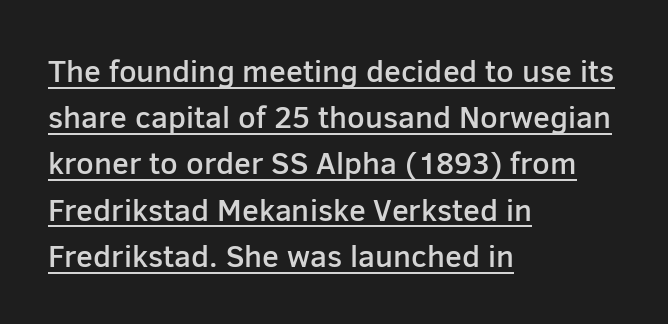
Q: Is the text bold? A: Semi-bold.
Q: Is the text italic (slanted)? A: No, it is upright.
Q: Is the typeface a serif or a sans-serif typeface? A: Sans-serif.
Q: Is the text underlined? A: Yes.
Q: How is the paragraph aligned? A: Left-aligned.
Q: Is the spacing between letters normal or unusually wide? A: Normal.
Q: Is the spacing between lines tight, normal or loose? A: Normal.
Q: Width (condensed, normal, or wide)? A: Normal.
Q: Stroke contrast? A: Low.
Q: x-height? A: Medium.
Q: Monospaced? A: No.
